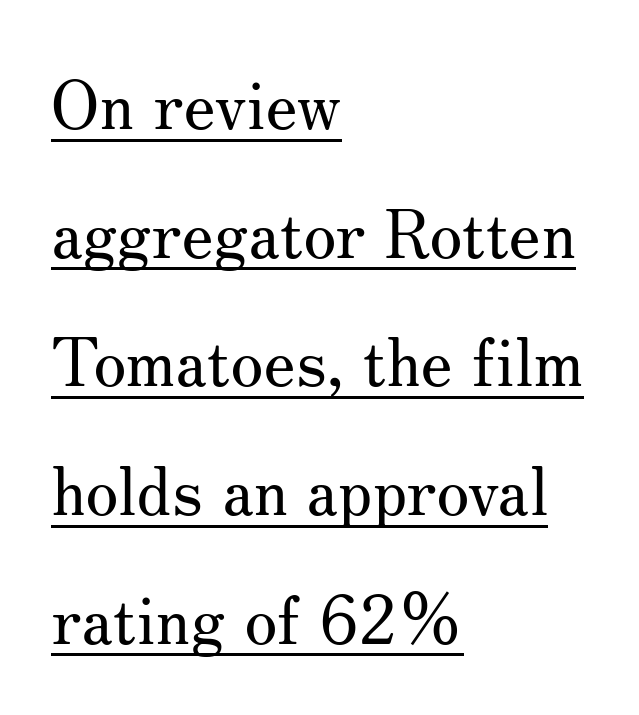
The image shows 67 px regular-weight serif type, upright; set left-aligned, loose line spacing (1.92x), normal letter spacing, underlined; medium stroke contrast and a small x-height.
